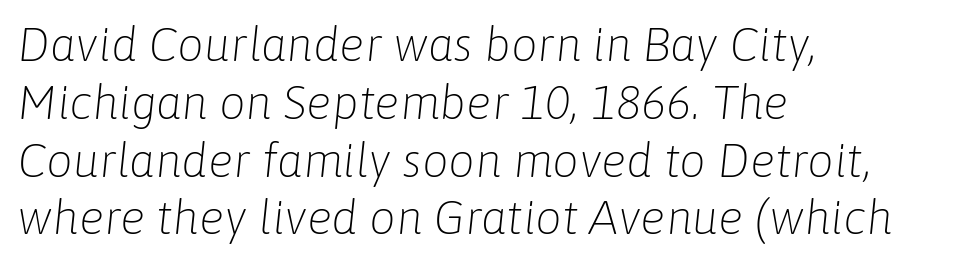
Q: Is the text bold? A: No.
Q: Is the text italic (slanted)? A: Yes, it leans right by about 6 degrees.
Q: Is the text underlined? A: No.
Q: How is the paragraph aligned? A: Left-aligned.
Q: Is the spacing between letters normal or unusually wide? A: Normal.
Q: Width (condensed, normal, or wide)? A: Normal.
Q: Stroke contrast? A: Low.
Q: x-height? A: Medium.
Q: Monospaced? A: No.
